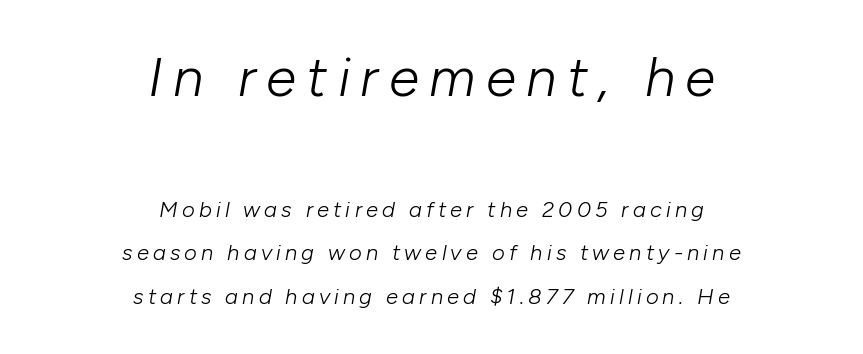
{"italic": "yes", "lean": "right", "slant_degrees": 10, "bold": "no", "weight": "light", "width": "normal", "stroke_contrast": "low", "x_height": "medium", "monospaced": "no", "underline": "no", "align": "center", "line_spacing": "loose", "line_spacing_ratio": 1.98, "larger_block": "first", "size_ratio": 2.5, "glyph_px": 55}
